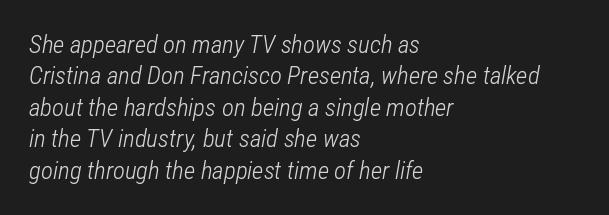
Q: Is the text bold? A: No.
Q: Is the text italic (slanted)? A: Yes, it leans right by about 12 degrees.
Q: Is the text underlined? A: No.
Q: How is the paragraph aligned? A: Left-aligned.
Q: Is the spacing between letters normal or unusually wide? A: Normal.
Q: Is the spacing between lines tight, normal or loose? A: Normal.
